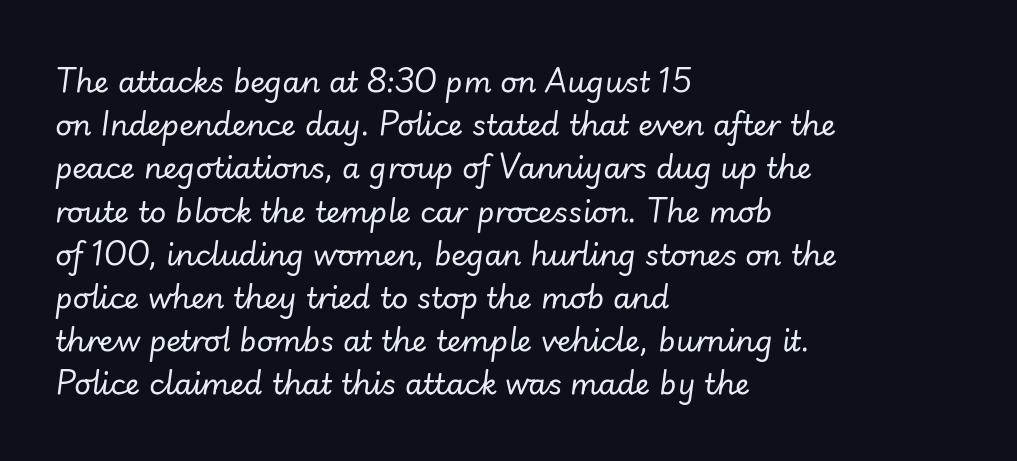
{"italic": "yes", "lean": "right", "slant_degrees": 7, "bold": "no", "weight": "regular", "width": "normal", "stroke_contrast": "low", "x_height": "small", "monospaced": "no", "underline": "no", "align": "left", "line_spacing": "normal", "line_spacing_ratio": 1.49, "letter_spacing": "normal", "letter_spacing_em": 0.0, "glyph_px": 29}
